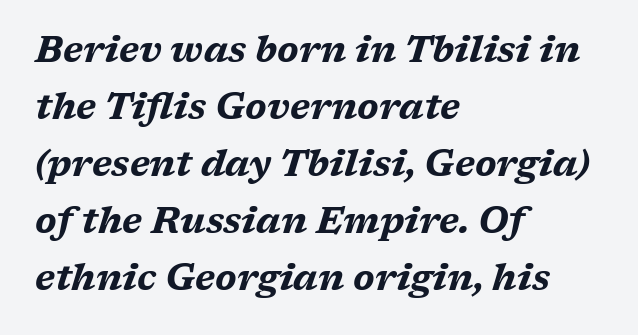
{"italic": "yes", "lean": "right", "slant_degrees": 17, "bold": "yes", "weight": "bold", "width": "wide", "stroke_contrast": "medium", "x_height": "medium", "monospaced": "no", "underline": "no", "align": "left", "line_spacing": "normal", "line_spacing_ratio": 1.58, "letter_spacing": "normal", "letter_spacing_em": 0.0, "glyph_px": 36}
